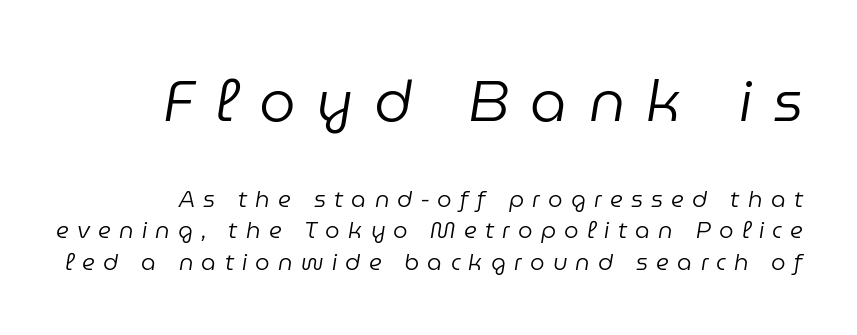
Q: Is the text bold? A: No.
Q: Is the text italic (slanted)? A: Yes, it leans right by about 9 degrees.
Q: Is the text underlined? A: No.
Q: Is the spacing between letters normal or unusually wide? A: Unusually wide.
Q: Is the spacing between lines tight, normal or loose? A: Normal.
Q: Which block of text is set in a larger size, the first (top) or the second (bottom)? A: The first (top) one.
Q: Width (condensed, normal, or wide)? A: Normal.
Q: Stroke contrast? A: Low.
Q: x-height? A: Medium.
Q: Monospaced? A: No.
